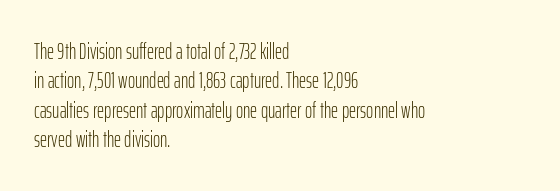
{"italic": "no", "bold": "no", "underline": "no", "align": "left", "line_spacing": "normal", "line_spacing_ratio": 1.33, "letter_spacing": "normal", "letter_spacing_em": 0.0, "glyph_px": 22}
